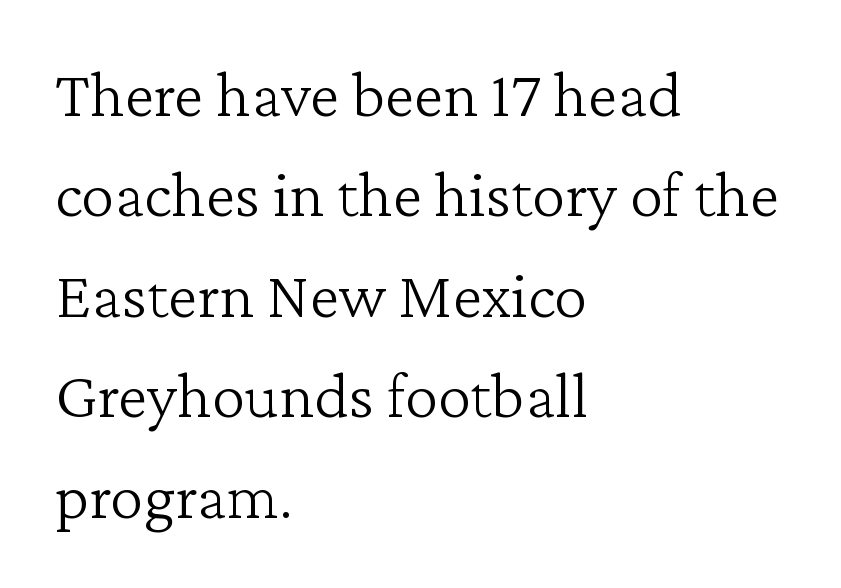
Compared with a centered layout, this one pins lines to the left instead. The leading is moderate, giving the passage an even texture. The passage shown is typeset with a serif family. Posture: straight, roman, zero tilt.
